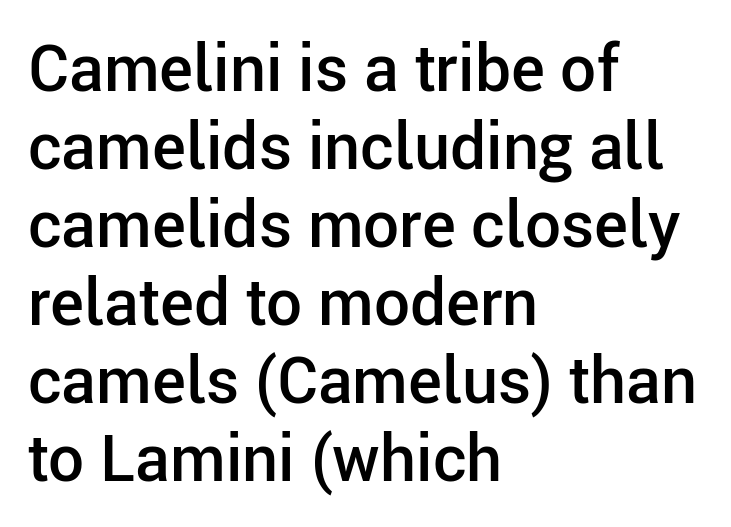
Q: Is the text bold? A: Semi-bold.
Q: Is the text italic (slanted)? A: No, it is upright.
Q: Is the typeface a serif or a sans-serif typeface? A: Sans-serif.
Q: Is the text underlined? A: No.
Q: How is the paragraph aligned? A: Left-aligned.
Q: Is the spacing between letters normal or unusually wide? A: Normal.
Q: Width (condensed, normal, or wide)? A: Normal.
Q: Stroke contrast? A: Low.
Q: x-height? A: Medium.
Q: Monospaced? A: No.
